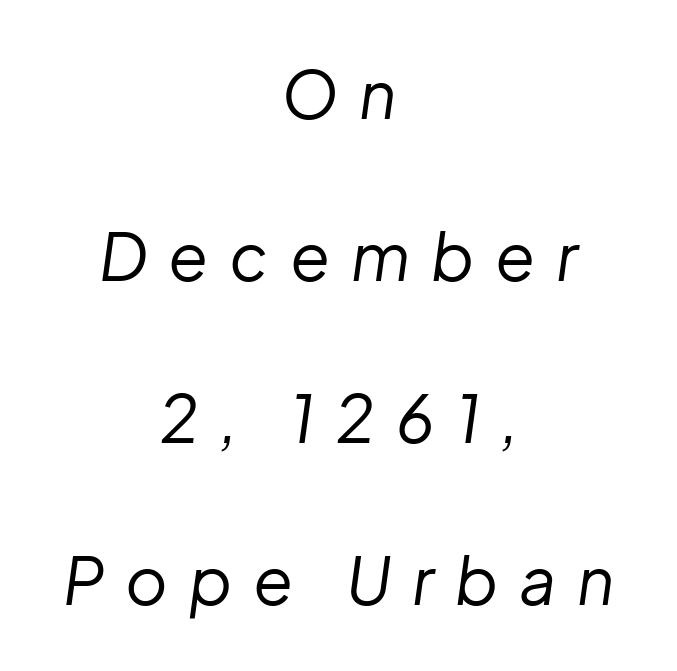
The image shows 65 px regular-weight type, italic (leaning right); set centered, loose line spacing (2.49x), unusually wide letter spacing (+0.32 em), not underlined; low stroke contrast and a medium x-height.
